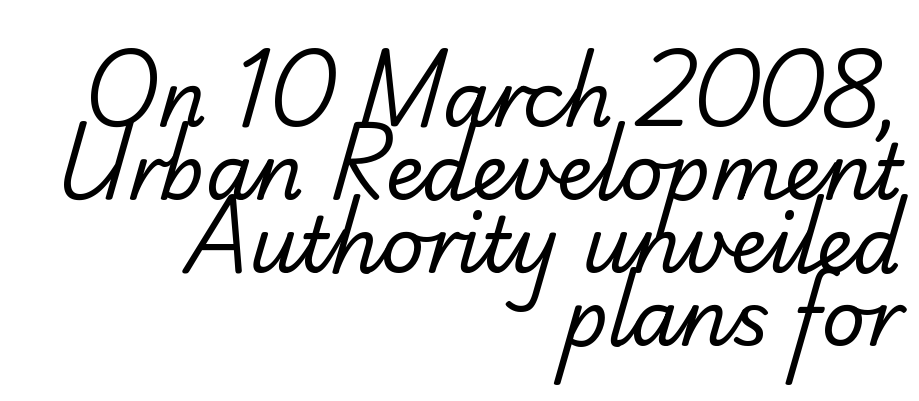
Compared with a typical body face, this is equally light or lighter still. The text was rendered using a sans face with plain stroke endings. This sample trades vertical openness for compactness between lines. The specimen omits any rule beneath the text block's lines. Right-aligned paragraph, ragged on the left.
